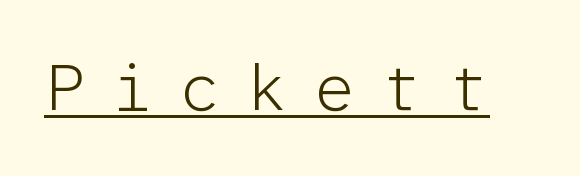
Is the letter spacing exaggerated? Yes — the characters are pushed far apart. The letters stand upright; this is a roman face. Unlike a traditional serif, this face leaves its strokes unadorned. Think of a typewriter: that constant character pitch is what you see here. This sample carries an underscore along the baseline area.
